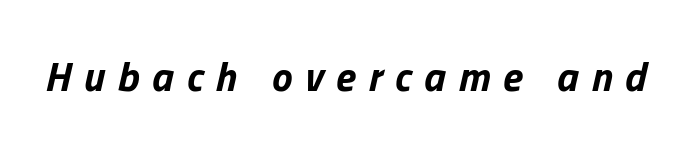
{"italic": "yes", "lean": "right", "slant_degrees": 13, "bold": "yes", "weight": "bold", "width": "normal", "stroke_contrast": "low", "x_height": "medium", "monospaced": "no", "underline": "no", "letter_spacing": "wide", "letter_spacing_em": 0.31, "glyph_px": 41}
